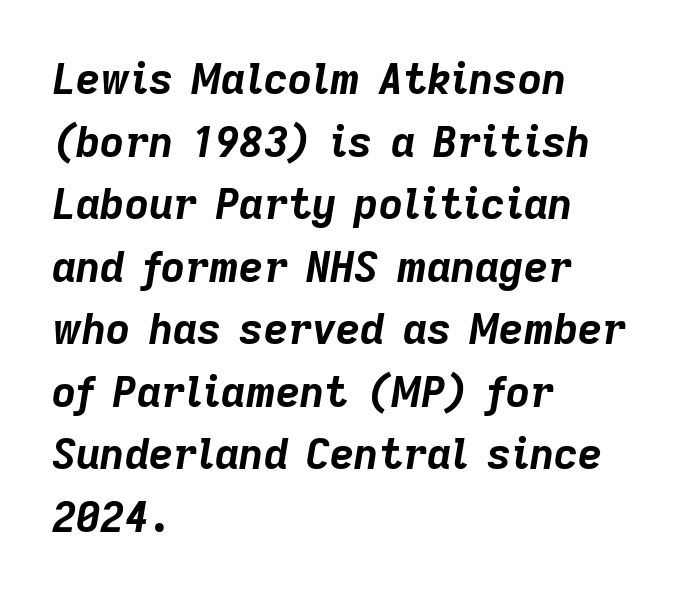
Q: Is the text bold? A: Yes.
Q: Is the text italic (slanted)? A: Yes, it leans right by about 9 degrees.
Q: Is the text underlined? A: No.
Q: How is the paragraph aligned? A: Left-aligned.
Q: Is the spacing between letters normal or unusually wide? A: Normal.
Q: Is the spacing between lines tight, normal or loose? A: Normal.
Q: Width (condensed, normal, or wide)? A: Normal.
Q: Stroke contrast? A: Low.
Q: x-height? A: Medium.
Q: Monospaced? A: No.
